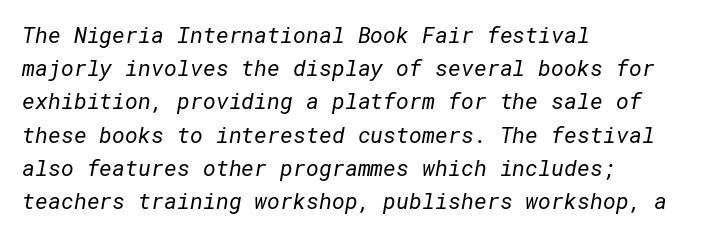
{"bold": "no", "underline": "no", "align": "left", "line_spacing": "normal", "line_spacing_ratio": 1.51, "letter_spacing": "normal", "letter_spacing_em": 0.0, "glyph_px": 22}
